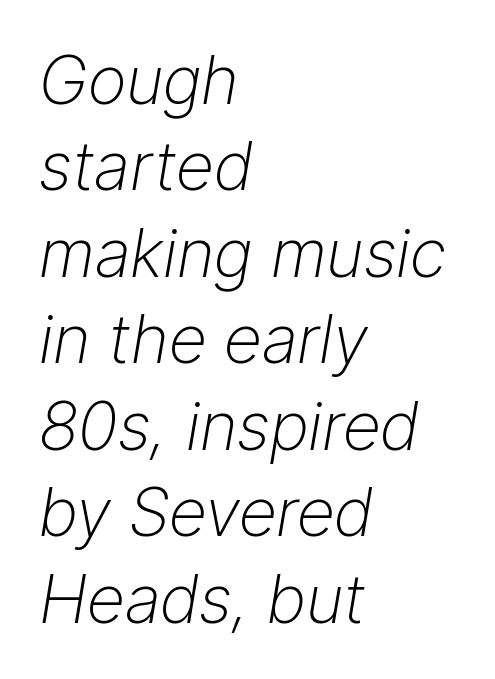
Normally led — the rows are evenly, conventionally spaced. This rendering uses left alignment, leaving the right contour irregular. The strokes carry an ordinary text weight at most. The area under the type is left untouched. Every character sits at an angle, as italics do. Compared with typical body copy, the letter spacing here is the same.
